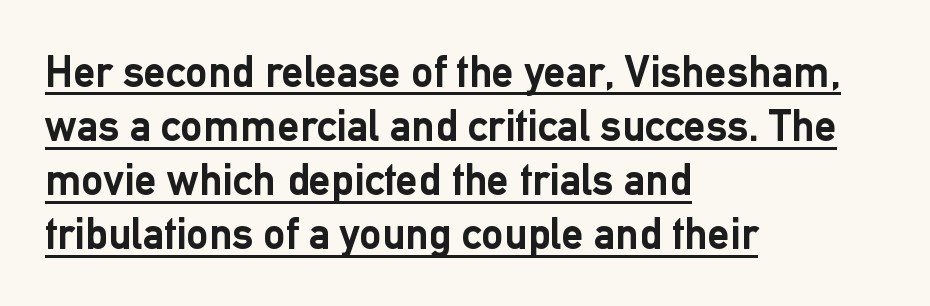
{"serif": "no", "italic": "no", "bold": "yes", "weight": "semibold", "width": "normal", "stroke_contrast": "low", "x_height": "medium", "monospaced": "no", "underline": "yes", "align": "left", "line_spacing_ratio": 1.23, "letter_spacing": "normal", "letter_spacing_em": 0.0, "glyph_px": 44}
